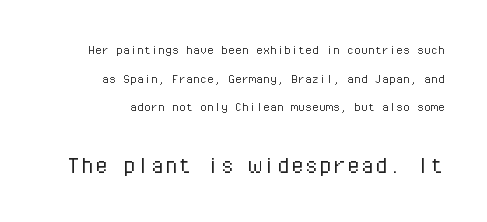
{"serif": "no", "italic": "no", "bold": "no", "weight": "light", "width": "normal", "stroke_contrast": "low", "x_height": "medium", "monospaced": "yes", "underline": "no", "line_spacing": "loose", "line_spacing_ratio": 2.05, "letter_spacing": "normal", "letter_spacing_em": 0.0, "larger_block": "second", "size_ratio": 2.0, "glyph_px": 28}
